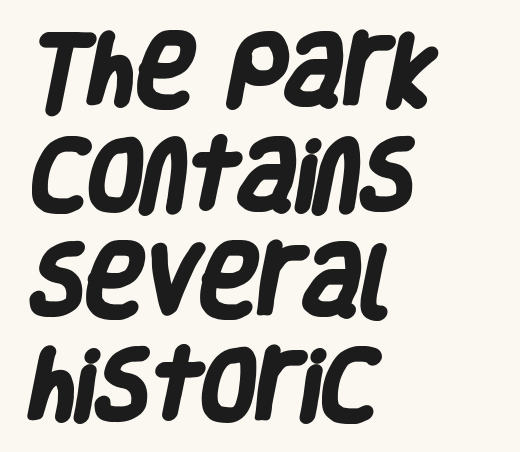
The image shows 79 px heavy, condensed sans-serif type; set left-aligned, normal line spacing (1.33x), normal letter spacing, not underlined; low stroke contrast and a large x-height.
